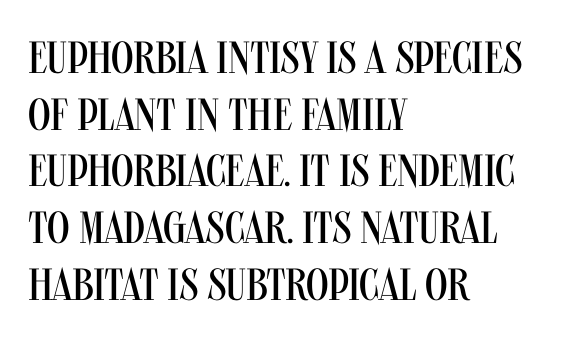
Serifs: no, the terminals of the letterforms are clean. Honestly, the letter spacing is just normal — you wouldn't notice it. Underlining? Definitely not there. Do the characters align in a grid? No, the font is proportional. Regarding leading, the lines here are spaced in the standard way.
